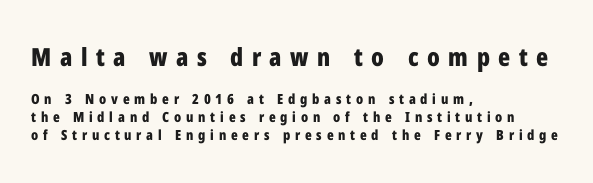
The image shows 25 px bold type, upright; set left-aligned, normal line spacing (1.31x), unusually wide letter spacing (+0.34 em), not underlined; the first (top) block is 1.79x larger.
